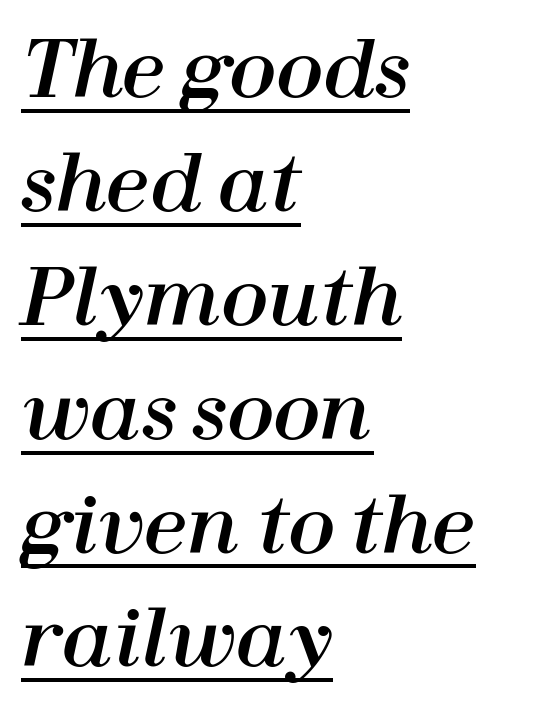
Q: Is the text italic (slanted)? A: Yes, it leans right by about 12 degrees.
Q: Is the text underlined? A: Yes.
Q: How is the paragraph aligned? A: Left-aligned.
Q: Is the spacing between letters normal or unusually wide? A: Normal.
Q: Is the spacing between lines tight, normal or loose? A: Normal.
Q: Width (condensed, normal, or wide)? A: Normal.
Q: Stroke contrast? A: High.
Q: x-height? A: Medium.
Q: Monospaced? A: No.
